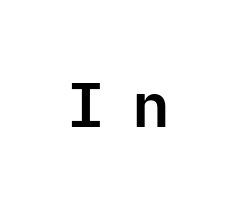
The image shows 63 px sans-serif type, upright; set unusually wide letter spacing (+0.43 em), not underlined; low stroke contrast and a medium x-height.
